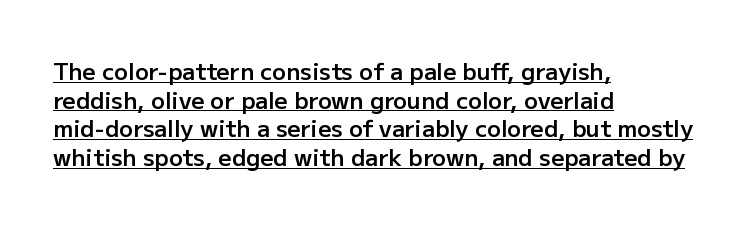
Q: Is the text bold? A: Semi-bold.
Q: Is the text italic (slanted)? A: No, it is upright.
Q: Is the text underlined? A: Yes.
Q: How is the paragraph aligned? A: Left-aligned.
Q: Is the spacing between letters normal or unusually wide? A: Normal.
Q: Is the spacing between lines tight, normal or loose? A: Normal.
